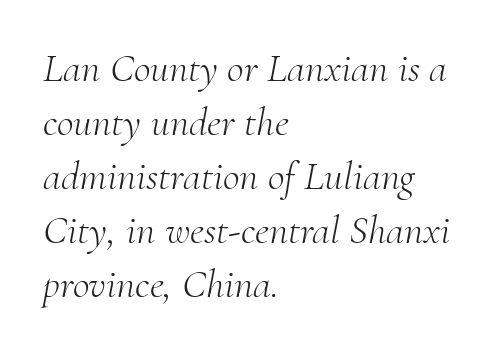
No extra tracking has been applied to these lines. Italic? Definitely — the glyphs are oblique. This sample uses a serif face. Typeset ragged right — the left edge is the straight one. Bare-footed words on every line.
